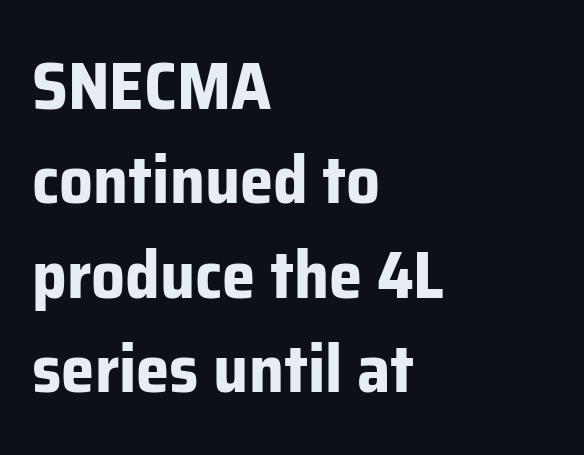
Q: Is the text bold? A: Yes.
Q: Is the text italic (slanted)? A: No, it is upright.
Q: Is the typeface a serif or a sans-serif typeface? A: Sans-serif.
Q: Is the text underlined? A: No.
Q: How is the paragraph aligned? A: Left-aligned.
Q: Is the spacing between letters normal or unusually wide? A: Normal.
Q: Is the spacing between lines tight, normal or loose? A: Normal.
Q: Width (condensed, normal, or wide)? A: Normal.
Q: Stroke contrast? A: Low.
Q: x-height? A: Medium.
Q: Monospaced? A: No.
